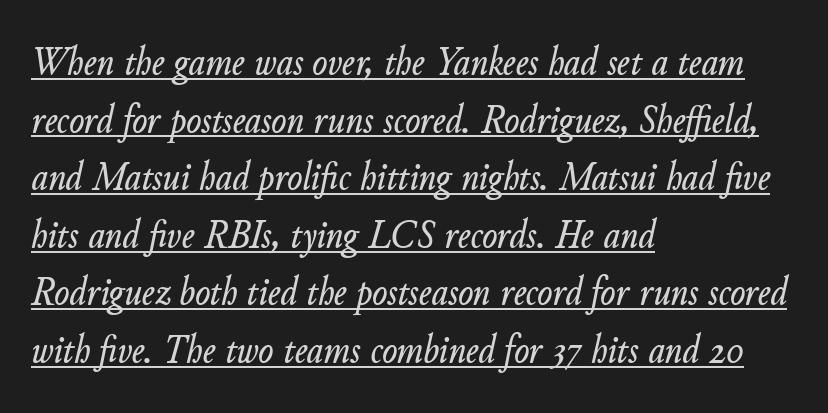
Q: Is the text italic (slanted)? A: Yes, it leans right by about 11 degrees.
Q: Is the text underlined? A: Yes.
Q: How is the paragraph aligned? A: Left-aligned.
Q: Is the spacing between letters normal or unusually wide? A: Normal.
Q: Is the spacing between lines tight, normal or loose? A: Normal.
Q: Width (condensed, normal, or wide)? A: Normal.
Q: Stroke contrast? A: Low.
Q: x-height? A: Small.
Q: Monospaced? A: No.
